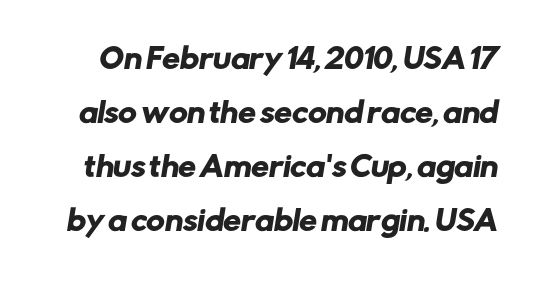
{"serif": "no", "width": "normal", "stroke_contrast": "low", "x_height": "medium", "monospaced": "no", "underline": "no", "line_spacing": "loose", "line_spacing_ratio": 1.93, "letter_spacing": "normal", "letter_spacing_em": 0.0, "glyph_px": 28}
